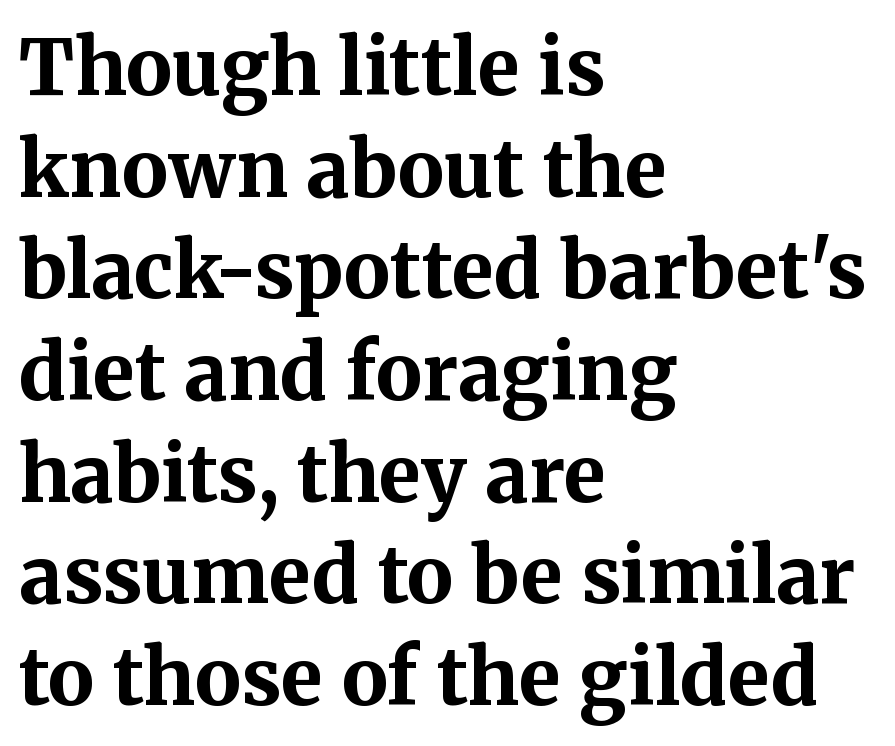
These lines are set flush left with a ragged right edge. Unlike a clean sans, this face finishes its strokes with serifs. Vertically, the passage feels balanced, rows spaced as you'd expect. In terms of posture, this sample is upright. Anything drawn beneath the words? Only blank space.
